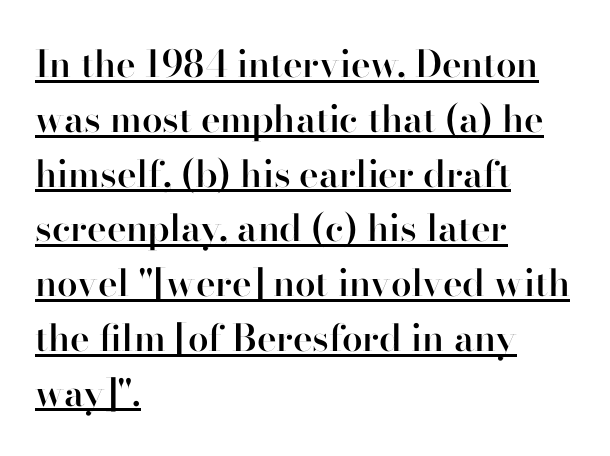
{"serif": "no", "italic": "no", "bold": "semi", "weight": "semibold", "width": "normal", "stroke_contrast": "high", "x_height": "small", "monospaced": "no", "underline": "yes", "align": "left", "line_spacing": "normal", "line_spacing_ratio": 1.48, "letter_spacing": "normal", "letter_spacing_em": 0.0, "glyph_px": 37}
